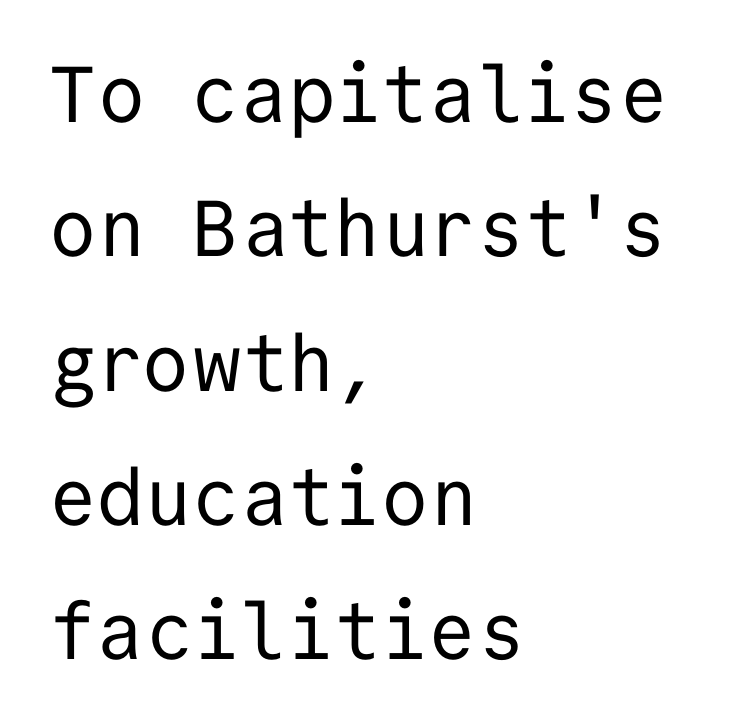
The image shows 79 px regular-weight sans-serif type, upright, monospaced; set left-aligned, normal line spacing (1.7x), normal letter spacing, not underlined; low stroke contrast and a medium x-height.
